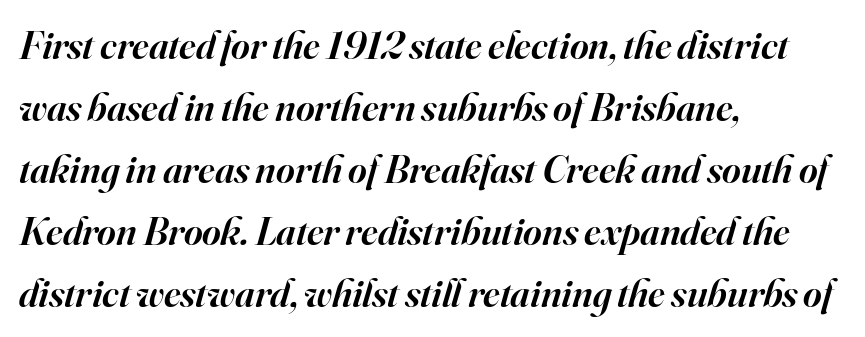
{"serif": "yes", "italic": "yes", "lean": "right", "slant_degrees": 16, "bold": "semi", "weight": "semibold", "width": "normal", "stroke_contrast": "high", "x_height": "small", "monospaced": "no", "underline": "no", "align": "left", "line_spacing": "normal", "line_spacing_ratio": 1.55, "letter_spacing": "normal", "letter_spacing_em": 0.0, "glyph_px": 40}
